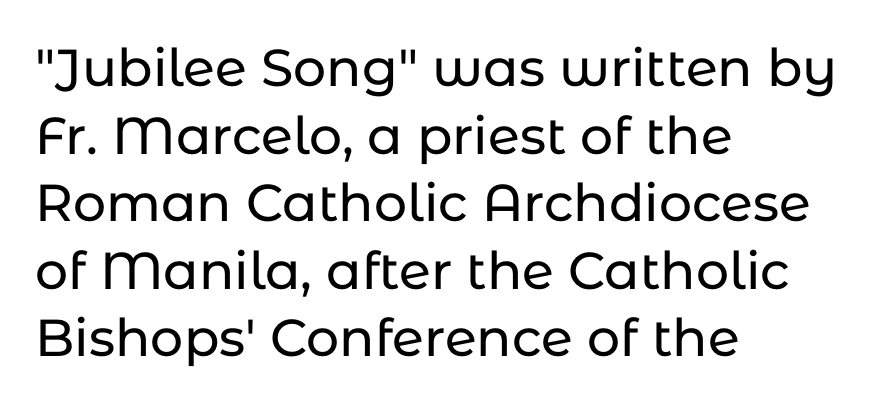
The passage shown is typed in a proportional face where columns would drift. Vertically, the passage feels balanced, rows spaced as you'd expect. The text block is weighted toward the left margin, trailing off unevenly rightward. These lines are composed in type without serifs. Standard letterfit; no display-style spreading of the glyphs. Quick note: not italic, upright.
